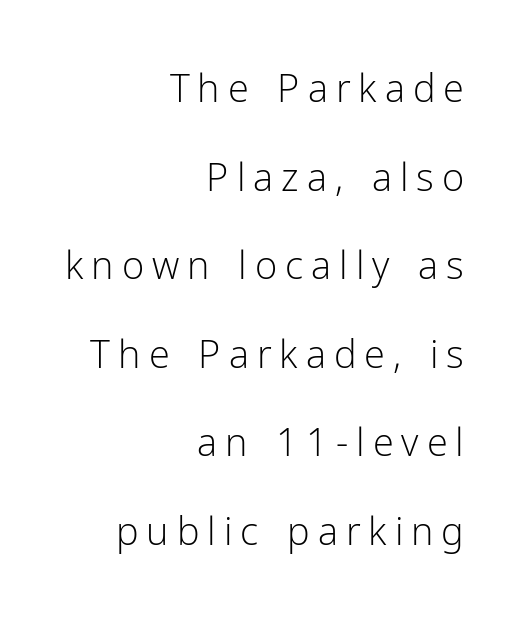
Heaviness? Minimal to ordinary, like unemphasized prose. Vertically, the passage feels expansive, rows floating well apart. One-word summary of the alignment: right. Spacing between characters has been opened up far beyond the box default. This rendering features lettering with no underline. Spacing verdict: proportional, widths tailored to each character.
